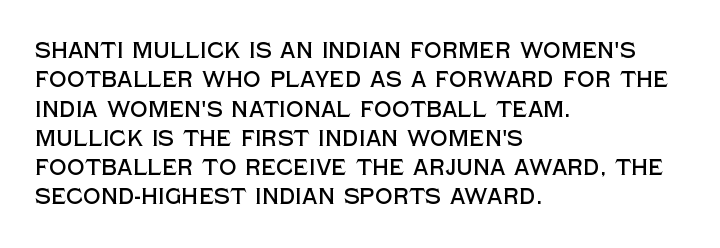
Q: Is the text italic (slanted)? A: No, it is upright.
Q: Is the text underlined? A: No.
Q: How is the paragraph aligned? A: Left-aligned.
Q: Is the spacing between letters normal or unusually wide? A: Normal.
Q: Is the spacing between lines tight, normal or loose? A: Normal.
